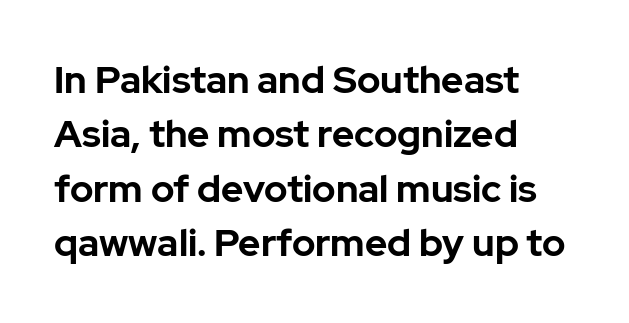
Q: Is the text bold? A: Yes.
Q: Is the text italic (slanted)? A: No, it is upright.
Q: Is the typeface a serif or a sans-serif typeface? A: Sans-serif.
Q: Is the text underlined? A: No.
Q: How is the paragraph aligned? A: Left-aligned.
Q: Is the spacing between letters normal or unusually wide? A: Normal.
Q: Is the spacing between lines tight, normal or loose? A: Normal.
Q: Width (condensed, normal, or wide)? A: Normal.
Q: Stroke contrast? A: Low.
Q: x-height? A: Medium.
Q: Monospaced? A: No.
